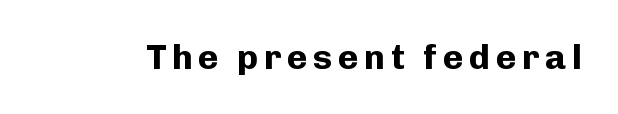
{"serif": "no", "italic": "no", "bold": "yes", "weight": "bold", "width": "normal", "stroke_contrast": "low", "x_height": "medium", "monospaced": "no", "underline": "no", "glyph_px": 35}
